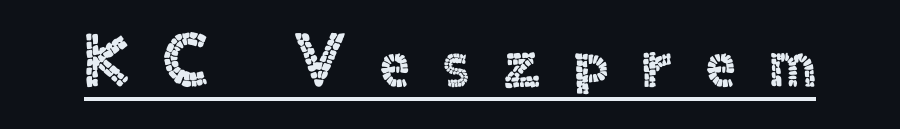
The image shows 74 px sans-serif type, upright; set unusually wide letter spacing (+0.46 em), underlined; a small x-height.
